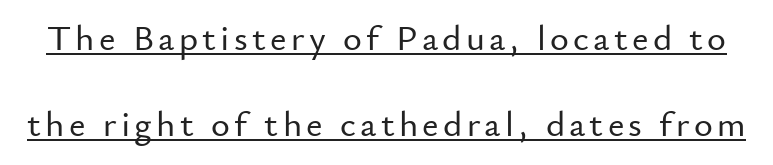
{"serif": "no", "italic": "no", "width": "normal", "stroke_contrast": "low", "x_height": "small", "monospaced": "no", "underline": "yes", "line_spacing": "loose", "line_spacing_ratio": 2.4, "glyph_px": 36}
